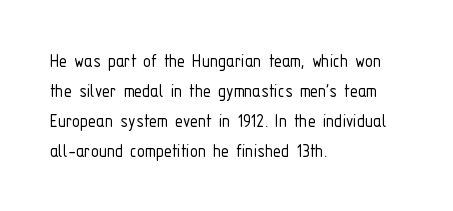
Q: Is the text bold? A: No.
Q: Is the text italic (slanted)? A: No, it is upright.
Q: Is the text underlined? A: No.
Q: How is the paragraph aligned? A: Left-aligned.
Q: Is the spacing between letters normal or unusually wide? A: Normal.
Q: Is the spacing between lines tight, normal or loose? A: Normal.
